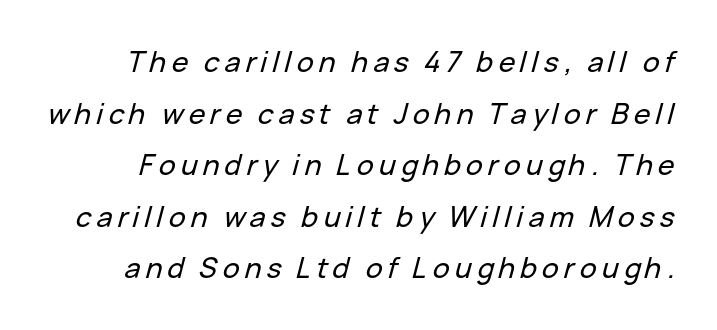
The image shows 28 px text type, italic (leaning right); set line spacing 1.84x, not underlined; low stroke contrast and a medium x-height.
